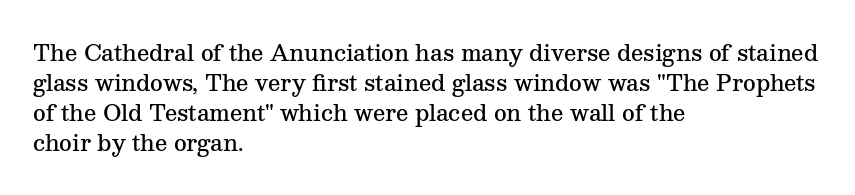
The rows are spaced the way most documents space them. Default kerning and tracking; the words read as compact shapes. Reading down the block, your eye returns to a fixed left position each line. The lettering stays uniformly vertical, giving the passage a roman look. Set as a demibold, roughly 600 on the weight scale.
